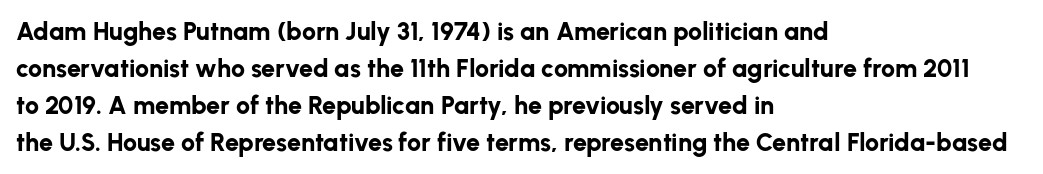
Horizontally, the lines are justified to the leading edge only. These words are printed bold, with thick strokes throughout. These lines sit exactly where default settings would place them. Every character sits straight up, as roman type does. Beneath every word, the page is bare.
